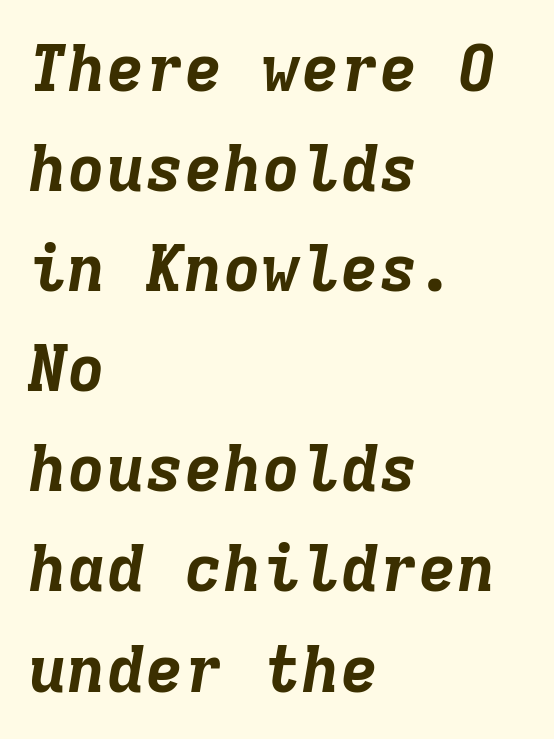
Fixed-width glyphs throughout — classic coding-font behaviour. The horizontal fit of the characters is conventional and even. Weight check: bold — yes, fully. It's the slanting kind of type. Vertical spacing — default.
